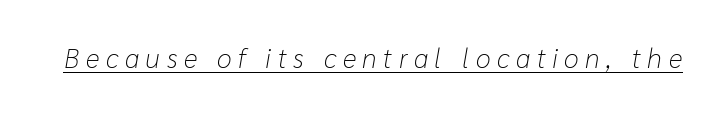
The image shows 27 px text type, italic (leaning right); set unusually wide letter spacing (+0.24 em), underlined.
